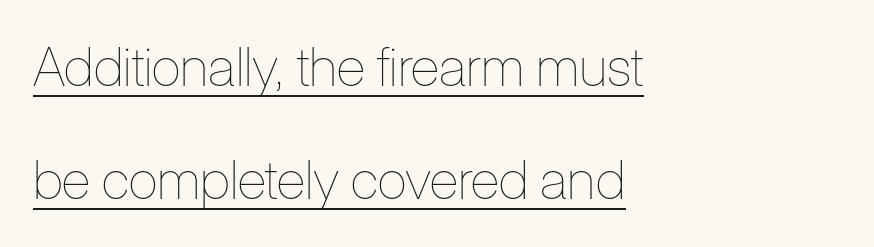
Q: Is the text bold? A: No.
Q: Is the text italic (slanted)? A: No, it is upright.
Q: Is the text underlined? A: Yes.
Q: How is the paragraph aligned? A: Left-aligned.
Q: Is the spacing between letters normal or unusually wide? A: Normal.
Q: Is the spacing between lines tight, normal or loose? A: Loose.
Q: Width (condensed, normal, or wide)? A: Condensed.
Q: Stroke contrast? A: Low.
Q: x-height? A: Medium.
Q: Monospaced? A: No.
